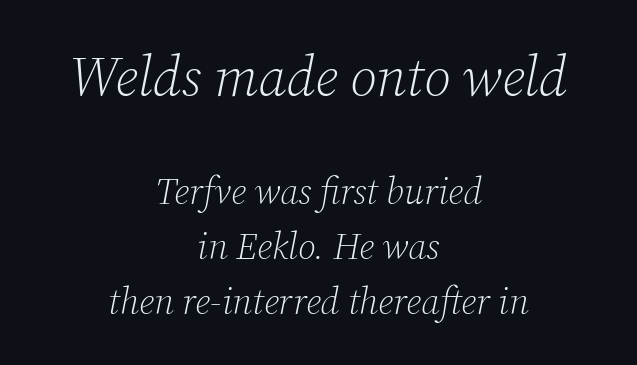
Q: Is the text bold? A: No.
Q: Is the text italic (slanted)? A: Yes, it leans right by about 12 degrees.
Q: Is the typeface a serif or a sans-serif typeface? A: Serif.
Q: Is the text underlined? A: No.
Q: How is the paragraph aligned? A: Centered.
Q: Is the spacing between letters normal or unusually wide? A: Normal.
Q: Is the spacing between lines tight, normal or loose? A: Normal.
Q: Which block of text is set in a larger size, the first (top) or the second (bottom)? A: The first (top) one.
Q: Width (condensed, normal, or wide)? A: Normal.
Q: Stroke contrast? A: Low.
Q: x-height? A: Medium.
Q: Monospaced? A: No.
